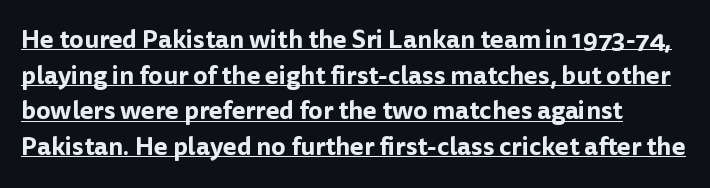
The image shows 25 px text type, upright; set normal line spacing (1.43x), normal letter spacing, underlined.
